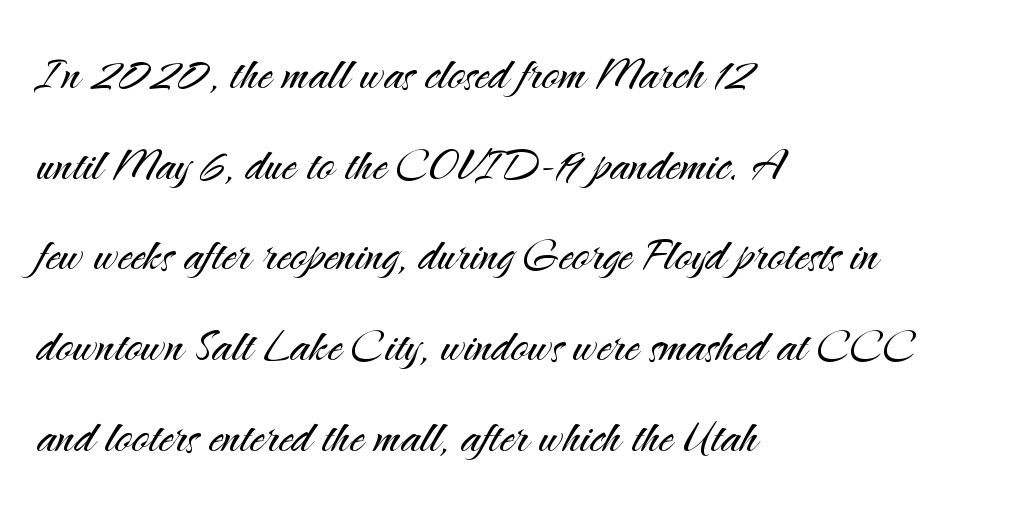
Q: Is the text bold? A: No.
Q: Is the text italic (slanted)? A: Yes.
Q: Is the typeface a serif or a sans-serif typeface? A: Sans-serif.
Q: Is the text underlined? A: No.
Q: How is the paragraph aligned? A: Left-aligned.
Q: Is the spacing between letters normal or unusually wide? A: Normal.
Q: Is the spacing between lines tight, normal or loose? A: Normal.
Q: Width (condensed, normal, or wide)? A: Normal.
Q: Stroke contrast? A: Medium.
Q: x-height? A: Small.
Q: Monospaced? A: No.
